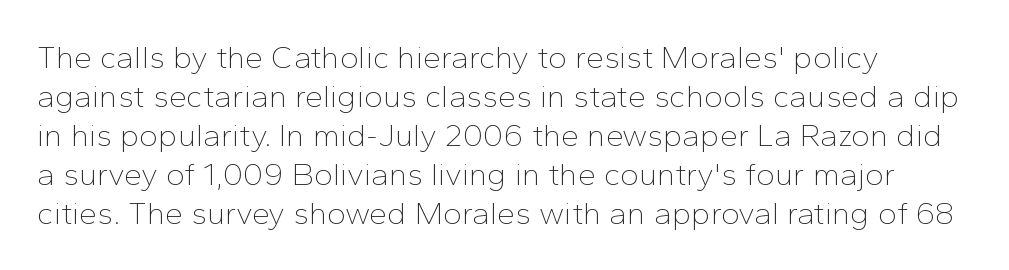
{"serif": "no", "italic": "no", "bold": "no", "weight": "thin", "width": "normal", "stroke_contrast": "low", "x_height": "medium", "monospaced": "no", "underline": "no", "line_spacing_ratio": 1.22, "letter_spacing": "normal", "letter_spacing_em": 0.0, "glyph_px": 32}
